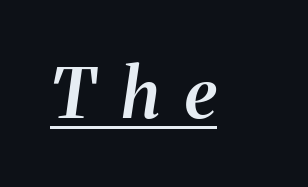
{"serif": "yes", "italic": "yes", "lean": "right", "slant_degrees": 8, "bold": "semi", "weight": "semibold", "width": "normal", "stroke_contrast": "medium", "x_height": "medium", "monospaced": "no", "underline": "yes", "letter_spacing": "wide", "letter_spacing_em": 0.37, "glyph_px": 69}
